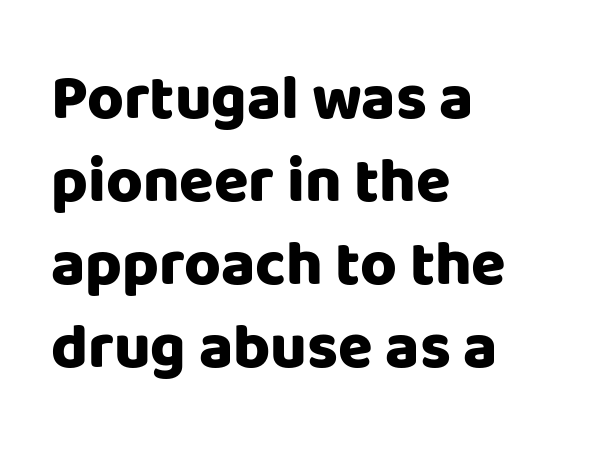
Q: Is the text bold? A: Yes.
Q: Is the text italic (slanted)? A: No, it is upright.
Q: Is the typeface a serif or a sans-serif typeface? A: Sans-serif.
Q: Is the text underlined? A: No.
Q: How is the paragraph aligned? A: Left-aligned.
Q: Is the spacing between letters normal or unusually wide? A: Normal.
Q: Is the spacing between lines tight, normal or loose? A: Normal.
Q: Width (condensed, normal, or wide)? A: Normal.
Q: Stroke contrast? A: Low.
Q: x-height? A: Large.
Q: Monospaced? A: No.
